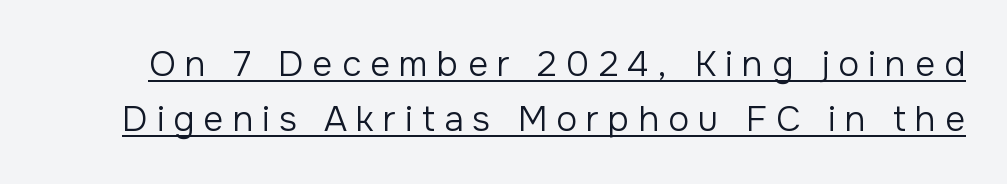
The image shows 35 px regular-weight sans-serif type, upright; set normal line spacing (1.57x), unusually wide letter spacing (+0.26 em), underlined; low stroke contrast and a medium x-height.
